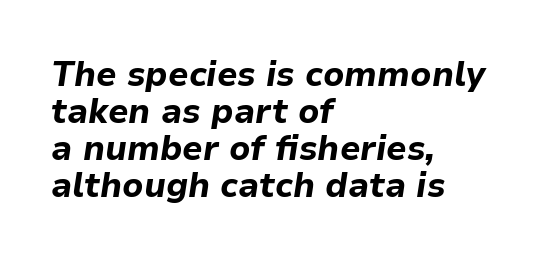
This sample has the flowing, uneven cadence of proportional lettering. Honestly, the letter spacing is just normal — you wouldn't notice it. The letters are bold, with thick, heavy strokes. The axis of the letterforms is tilted away from vertical.
